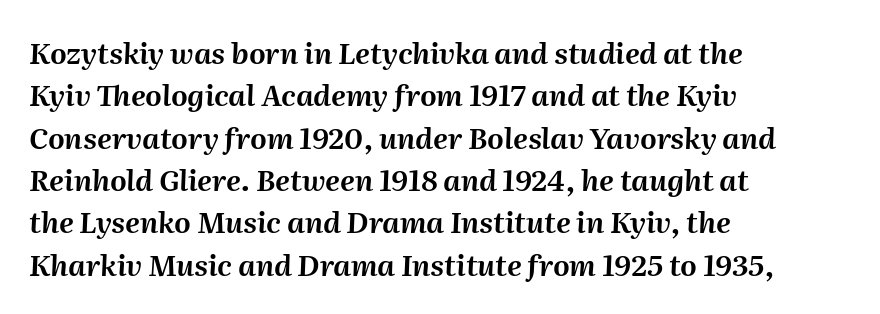
The rag falls on the right side of this text block. Quick note: underline off. The passage shown has conventional tracking throughout. A typesetter would call this proportional, since set widths differ per character. In terms of leading, this rendering sits right in the middle.
